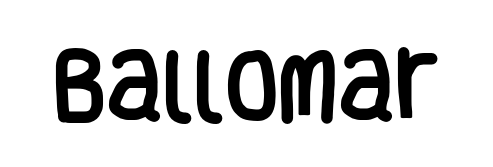
Q: Is the text italic (slanted)? A: No, it is upright.
Q: Is the typeface a serif or a sans-serif typeface? A: Sans-serif.
Q: Is the text underlined? A: No.
Q: Is the spacing between letters normal or unusually wide? A: Normal.
Q: Width (condensed, normal, or wide)? A: Condensed.
Q: Stroke contrast? A: Low.
Q: x-height? A: Large.
Q: Monospaced? A: No.
